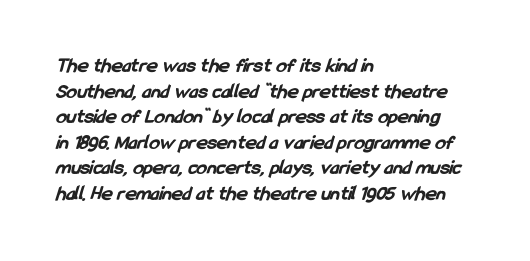
Q: Is the text bold? A: Yes.
Q: Is the text underlined? A: No.
Q: How is the paragraph aligned? A: Left-aligned.
Q: Is the spacing between letters normal or unusually wide? A: Normal.
